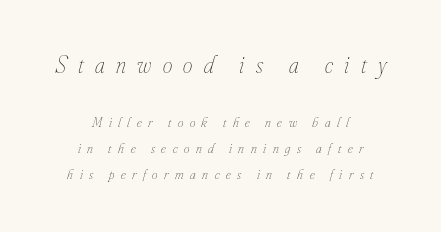
{"italic": "yes", "lean": "right", "slant_degrees": 16, "bold": "no", "underline": "no", "align": "center", "line_spacing_ratio": 1.86, "letter_spacing": "wide", "letter_spacing_em": 0.47, "larger_block": "first", "size_ratio": 1.71, "glyph_px": 24}
